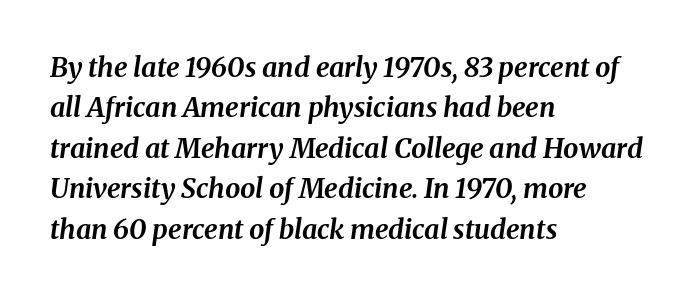
This sample uses an oblique cut, with every glyph tilted off the vertical. The face used here is rendered with its standard letterfit. Leading matches the norm, producing a regular column. Which margin do the lines hug? The left one — the right edge is uneven. Glance below the letters and you will spot only blank space. Chunky letters — that's bold for sure.
